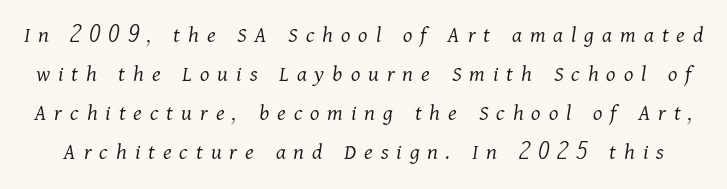
Q: Is the text bold? A: No.
Q: Is the text italic (slanted)? A: Yes, it leans right by about 11 degrees.
Q: Is the text underlined? A: No.
Q: Is the spacing between letters normal or unusually wide? A: Unusually wide.
Q: Is the spacing between lines tight, normal or loose? A: Normal.
